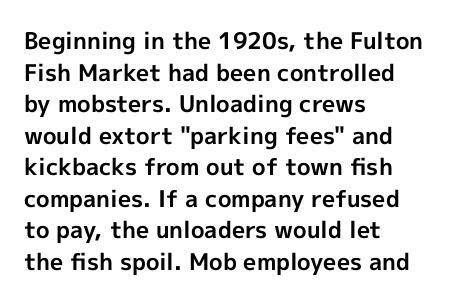
Q: Is the text bold? A: Yes.
Q: Is the text italic (slanted)? A: No, it is upright.
Q: Is the text underlined? A: No.
Q: How is the paragraph aligned? A: Left-aligned.
Q: Is the spacing between letters normal or unusually wide? A: Normal.
Q: Is the spacing between lines tight, normal or loose? A: Normal.
